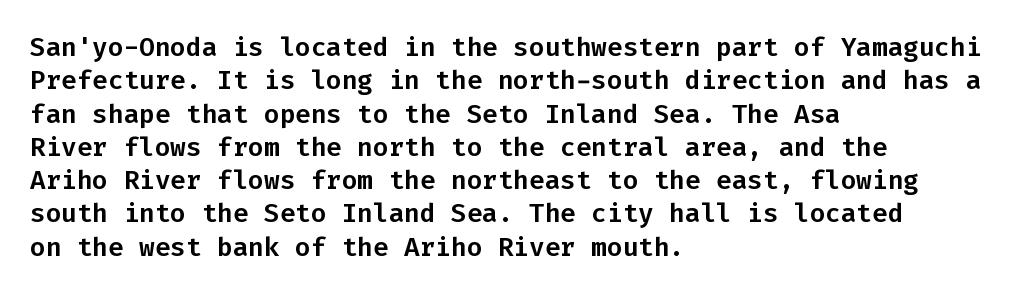
Beneath every word, the page is bare. Evenly set lines give the paragraph a standard silhouette. The compositor pushed each line to the left boundary. Spacing between characters is what you'd get straight out of the box. When letters stand straight like this, we call the style roman or upright.
